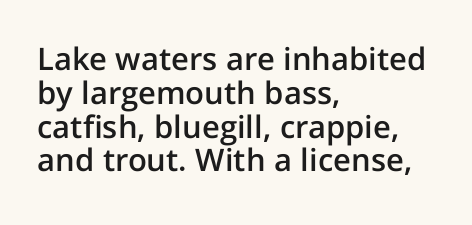
Line spacing here is tight. Typeset ragged right — the left edge is the straight one. The strokes are fattened partway — semibold, not bold. Glance below the letters and you will spot only blank space.
